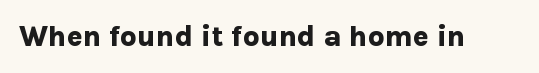
Q: Is the text bold? A: Yes.
Q: Is the text italic (slanted)? A: No, it is upright.
Q: Is the typeface a serif or a sans-serif typeface? A: Sans-serif.
Q: Is the text underlined? A: No.
Q: Is the spacing between letters normal or unusually wide? A: Normal.
Q: Width (condensed, normal, or wide)? A: Normal.
Q: Stroke contrast? A: Low.
Q: x-height? A: Medium.
Q: Monospaced? A: No.
